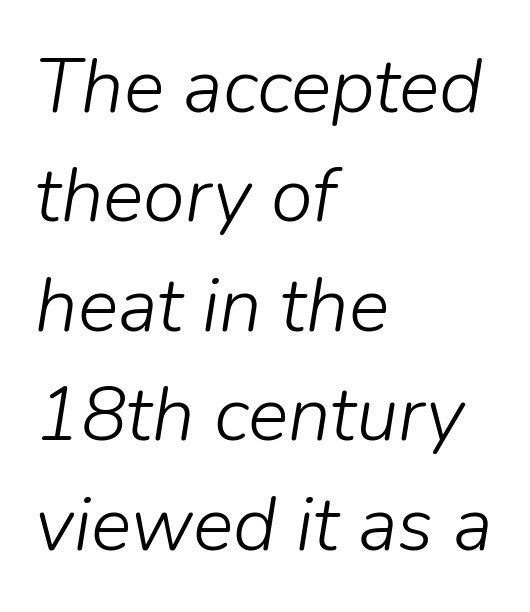
{"italic": "yes", "lean": "right", "slant_degrees": 9, "bold": "no", "weight": "light", "width": "normal", "stroke_contrast": "low", "x_height": "medium", "monospaced": "no", "underline": "no", "align": "left", "line_spacing": "normal", "line_spacing_ratio": 1.44, "letter_spacing": "normal", "letter_spacing_em": 0.0, "glyph_px": 76}
